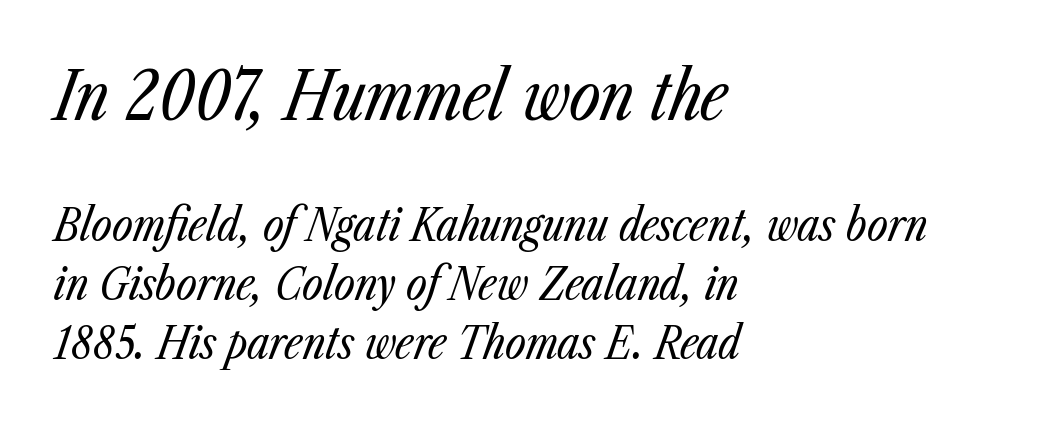
The image shows 68 px regular-weight, condensed type, italic (leaning right); set left-aligned, normal line spacing (1.31x), normal letter spacing, not underlined; the first (top) block is 1.51x larger; low stroke contrast and a medium x-height.
